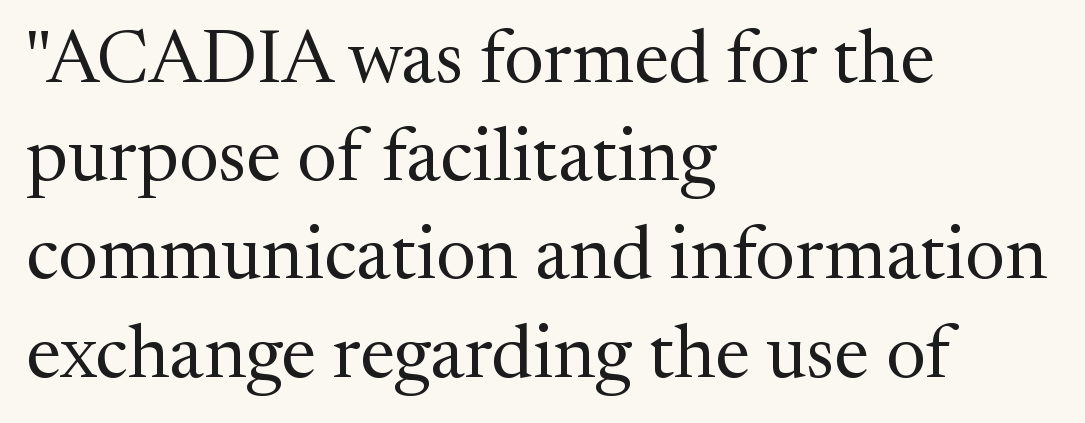
In terms of letterform style, serifs are clearly present. Think of a printed novel: that variable character pitch is what you see here. Each row of text sits above clean, open space. Look at the tracking — it's just the regular setting, nothing added. Counters stay open thanks to moderate or lighter strokes.
